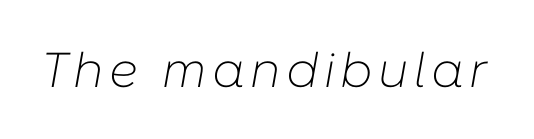
Posture: slanted. On a weight scale, this lands at 450 or below. Descenders are the only things crossing below the line. These lines are rendered in a variable-pitch font.
